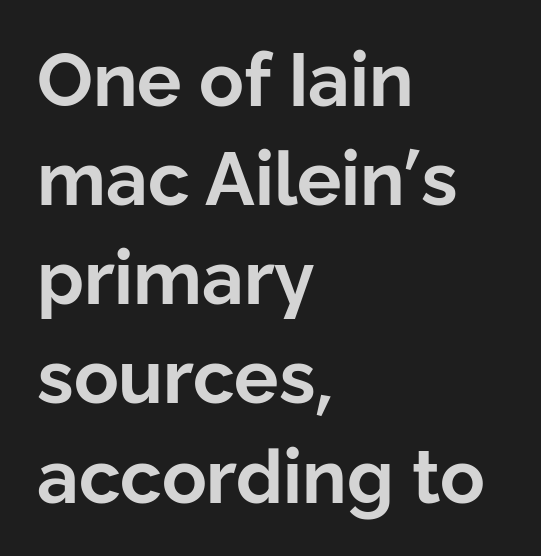
Q: Is the text bold? A: Yes.
Q: Is the text italic (slanted)? A: No, it is upright.
Q: Is the typeface a serif or a sans-serif typeface? A: Sans-serif.
Q: Is the text underlined? A: No.
Q: How is the paragraph aligned? A: Left-aligned.
Q: Is the spacing between letters normal or unusually wide? A: Normal.
Q: Is the spacing between lines tight, normal or loose? A: Normal.
Q: Width (condensed, normal, or wide)? A: Normal.
Q: Stroke contrast? A: Low.
Q: x-height? A: Medium.
Q: Monospaced? A: No.
